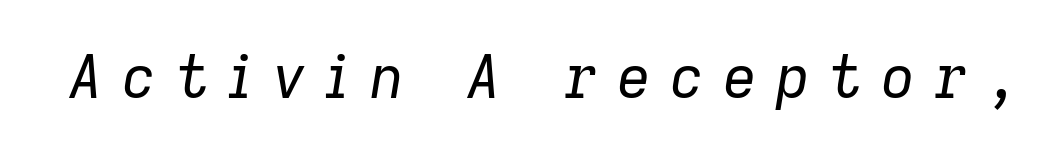
The rendering inserts visible extra space after every character. You could not count columns in this text — the font is proportionally spaced. Check the space under the baseline: it is left empty. The axis of the letterforms is tilted away from vertical.
